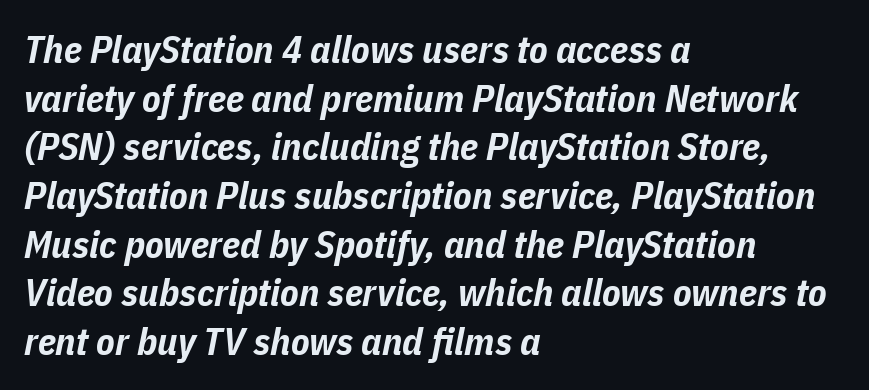
The image shows 38 px bold, condensed type, italic (leaning right); set left-aligned, normal line spacing (1.28x), normal letter spacing, not underlined; low stroke contrast and a medium x-height.
